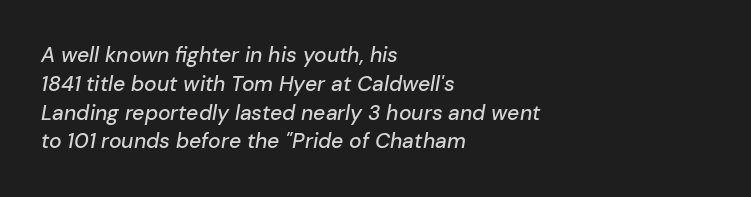
The image shows 21 px text type, italic (leaning right); set left-aligned, normal line spacing (1.37x), normal letter spacing, not underlined.
